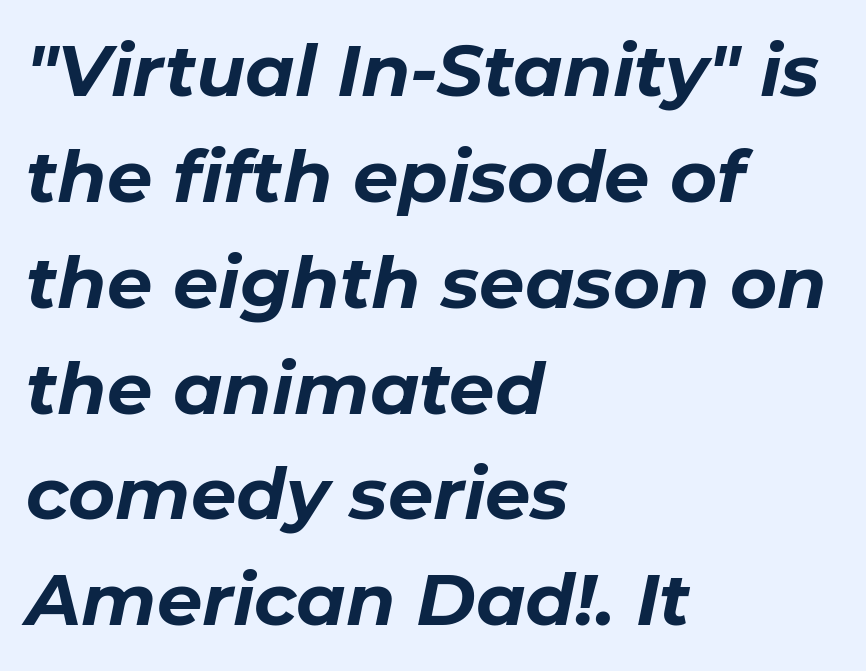
The image shows 72 px bold type, italic (leaning right); set left-aligned, normal line spacing (1.47x), normal letter spacing, not underlined; low stroke contrast and a medium x-height.
